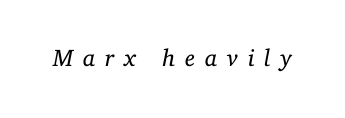
The image shows 24 px text type, italic (leaning right); set unusually wide letter spacing (+0.4 em), not underlined.
